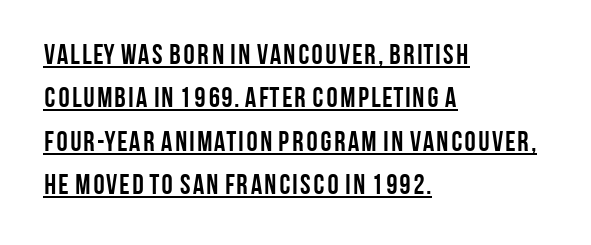
Q: Is the text bold? A: Yes.
Q: Is the text italic (slanted)? A: No, it is upright.
Q: Is the typeface a serif or a sans-serif typeface? A: Sans-serif.
Q: Is the text underlined? A: Yes.
Q: How is the paragraph aligned? A: Left-aligned.
Q: Is the spacing between letters normal or unusually wide? A: Normal.
Q: Is the spacing between lines tight, normal or loose? A: Normal.
Q: Width (condensed, normal, or wide)? A: Condensed.
Q: Stroke contrast? A: Low.
Q: x-height? A: Large.
Q: Monospaced? A: No.
